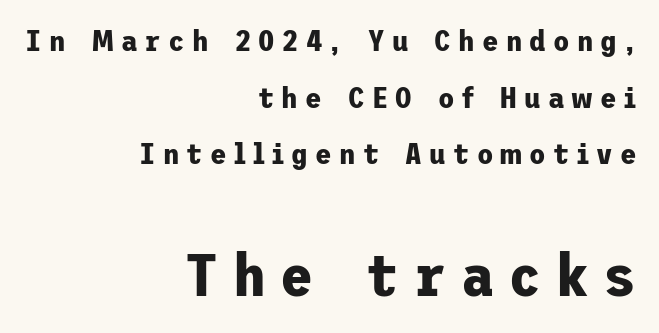
Q: Is the text bold? A: Yes.
Q: Is the text italic (slanted)? A: No, it is upright.
Q: Is the typeface a serif or a sans-serif typeface? A: Sans-serif.
Q: Is the text underlined? A: No.
Q: How is the paragraph aligned? A: Right-aligned.
Q: Is the spacing between letters normal or unusually wide? A: Unusually wide.
Q: Which block of text is set in a larger size, the first (top) or the second (bottom)? A: The second (bottom) one.
Q: Width (condensed, normal, or wide)? A: Normal.
Q: Stroke contrast? A: Low.
Q: x-height? A: Medium.
